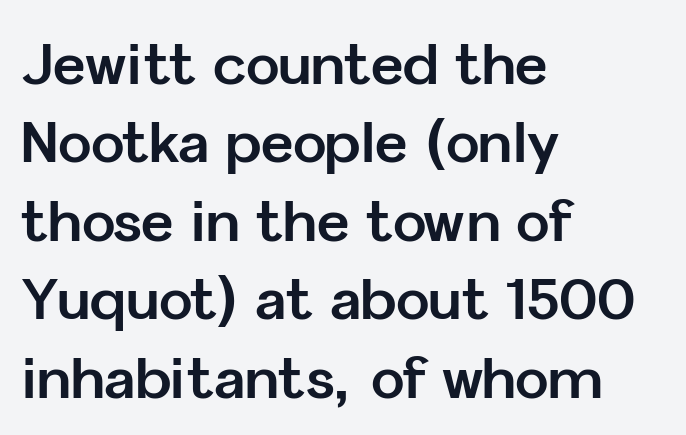
Q: Is the text bold? A: Yes.
Q: Is the text italic (slanted)? A: No, it is upright.
Q: Is the typeface a serif or a sans-serif typeface? A: Sans-serif.
Q: Is the text underlined? A: No.
Q: How is the paragraph aligned? A: Left-aligned.
Q: Is the spacing between letters normal or unusually wide? A: Normal.
Q: Is the spacing between lines tight, normal or loose? A: Normal.
Q: Width (condensed, normal, or wide)? A: Normal.
Q: Stroke contrast? A: Low.
Q: x-height? A: Medium.
Q: Monospaced? A: No.
